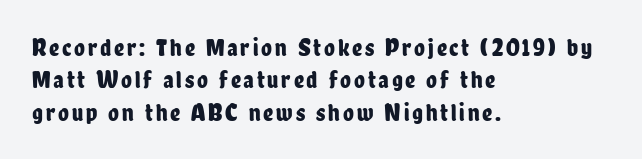
Q: Is the text italic (slanted)? A: No, it is upright.
Q: Is the text underlined? A: No.
Q: How is the paragraph aligned? A: Left-aligned.
Q: Is the spacing between lines tight, normal or loose? A: Normal.
